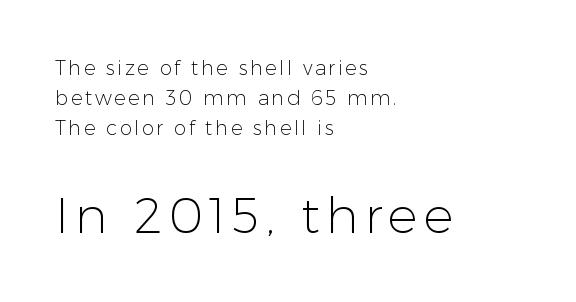
The image shows 50 px light sans-serif type, upright; set left-aligned, normal line spacing (1.49x), not underlined; the second (bottom) block is 2.5x larger; low stroke contrast and a medium x-height.
